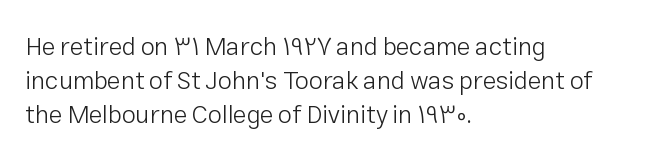
The image shows 25 px text type, upright; set left-aligned, normal line spacing (1.37x), normal letter spacing, not underlined.
